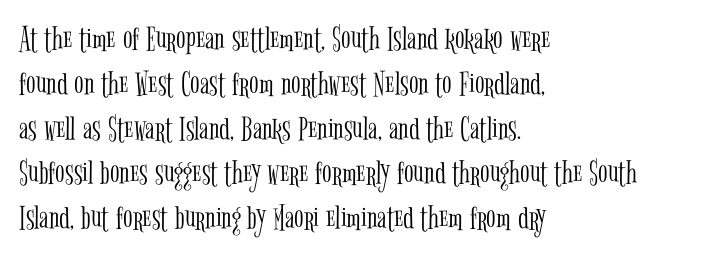
The tracking reads as untouched default to a designer's eye. Vertical stems look standard width or narrower in stroke. Examine the stroke ends and you'll spot serifs. Proportional: the letters do not fall into vertical columns. Horizontal bands of white between lines are of average thickness. These lines stack with their left ends in a neat column.
